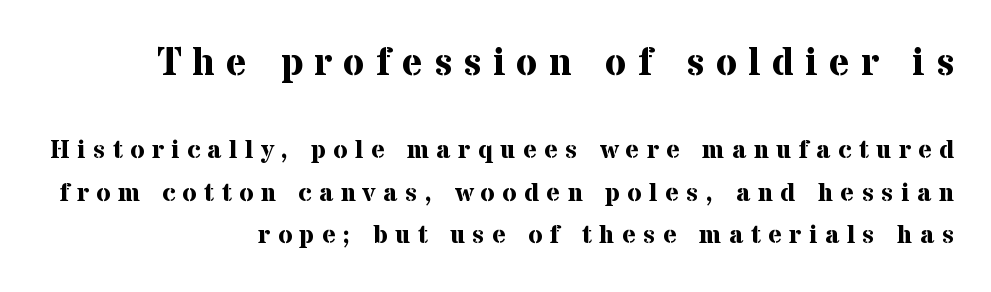
Reading top to bottom, the characters get smaller at the block break. Serifs: yes, visible at the terminals of the letterforms. Display-style spreading of the glyphs; the letterfit is very open. Casual observation: everything's shoved over to the right.
